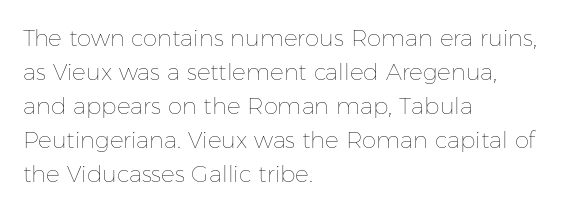
The image shows 23 px text type, upright; set left-aligned, normal line spacing (1.48x), normal letter spacing, not underlined.
